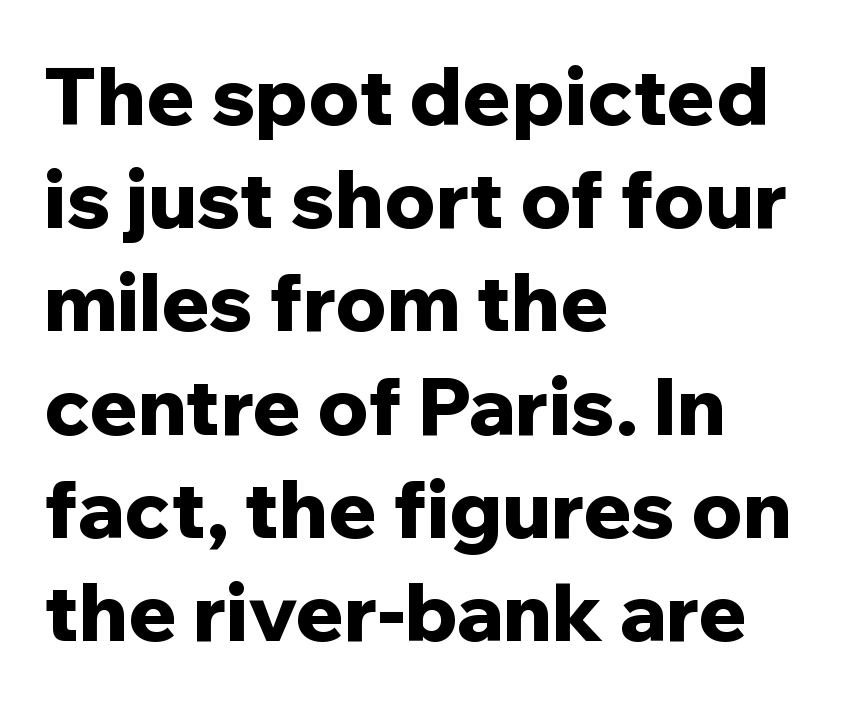
The typesetting leans heavy: a genuine bold. The typography opts for an upright posture over an oblique one. Each line starts at the same left margin while the right side varies. The tracking reads as untouched default to a designer's eye. Is this a fixed-width face? No — the glyphs have proportional, varying widths.
